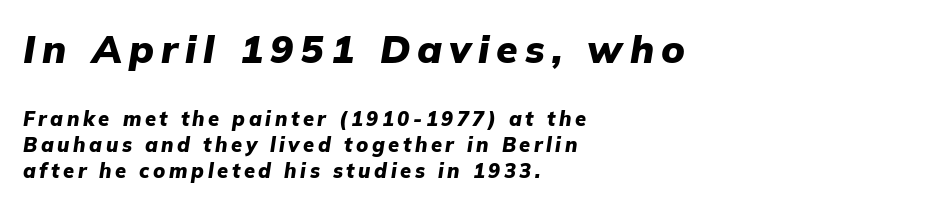
{"italic": "yes", "lean": "right", "slant_degrees": 9, "bold": "yes", "weight": "heavy", "width": "normal", "stroke_contrast": "low", "x_height": "medium", "monospaced": "no", "underline": "no", "align": "left", "line_spacing": "normal", "line_spacing_ratio": 1.3, "larger_block": "first", "size_ratio": 1.95, "glyph_px": 39}
